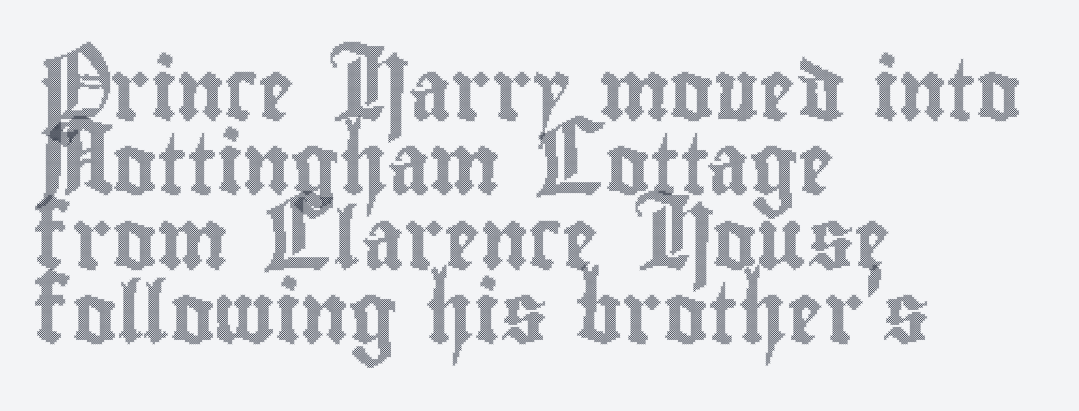
Q: Is the text italic (slanted)? A: No, it is upright.
Q: Is the text underlined? A: No.
Q: How is the paragraph aligned? A: Left-aligned.
Q: Is the spacing between letters normal or unusually wide? A: Normal.
Q: Width (condensed, normal, or wide)? A: Condensed.
Q: x-height? A: Small.
Q: Monospaced? A: No.
